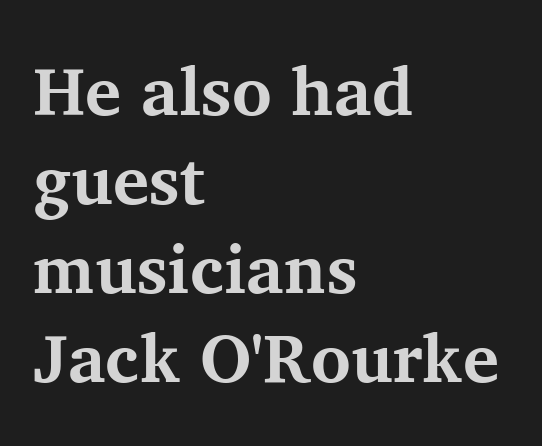
{"serif": "yes", "italic": "no", "bold": "yes", "weight": "bold", "width": "normal", "stroke_contrast": "medium", "x_height": "medium", "monospaced": "no", "underline": "no", "align": "left", "line_spacing": "normal", "line_spacing_ratio": 1.31, "letter_spacing": "normal", "letter_spacing_em": 0.0, "glyph_px": 68}
